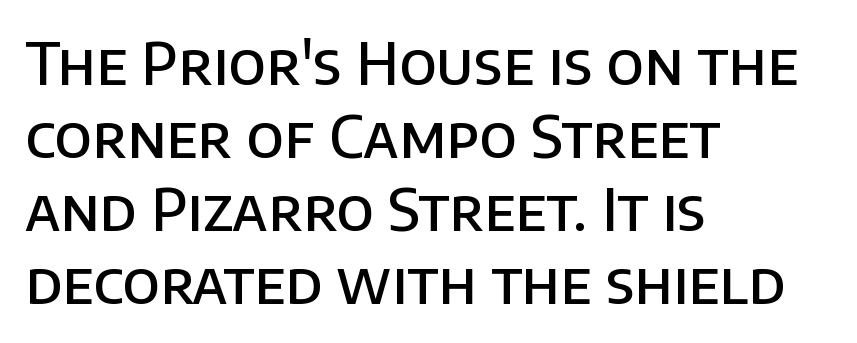
{"serif": "no", "italic": "no", "bold": "semi", "weight": "semibold", "width": "normal", "stroke_contrast": "low", "x_height": "large", "monospaced": "no", "underline": "no", "align": "left", "line_spacing": "normal", "line_spacing_ratio": 1.26, "letter_spacing": "normal", "letter_spacing_em": 0.0, "glyph_px": 58}
